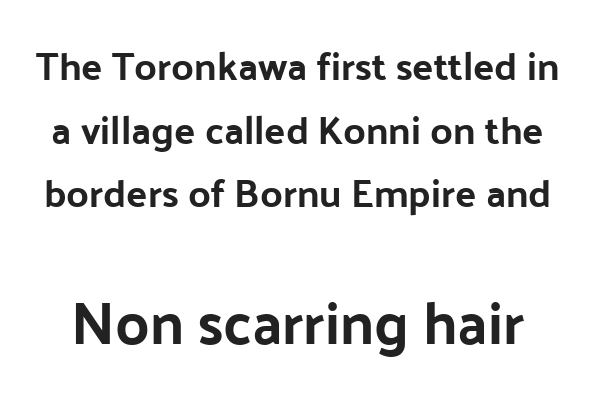
Q: Is the text italic (slanted)? A: No, it is upright.
Q: Is the typeface a serif or a sans-serif typeface? A: Sans-serif.
Q: Is the text underlined? A: No.
Q: Is the spacing between letters normal or unusually wide? A: Normal.
Q: Is the spacing between lines tight, normal or loose? A: Normal.
Q: Which block of text is set in a larger size, the first (top) or the second (bottom)? A: The second (bottom) one.
Q: Width (condensed, normal, or wide)? A: Normal.
Q: Stroke contrast? A: Low.
Q: x-height? A: Medium.
Q: Monospaced? A: No.
